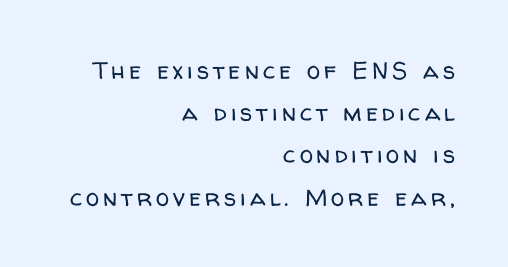
The glyphs are unaccompanied by any horizontal stroke below them. The typesetter chose a ragged-left arrangement here. This sample uses an upright cut, with every glyph sitting square on the baseline. The letterforms sit at book weight or below.
